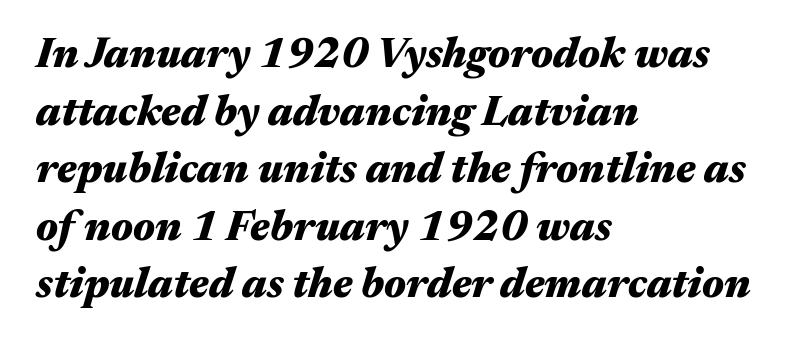
The letters are bold, with thick, heavy strokes. The space between consecutive lines is moderate. The letterforms sit shoulder to shoulder at normal distance. The space directly below the letters is spotless. Short and long lines alike share a common starting point at left. The passage shown leans; its letterforms are oblique.
